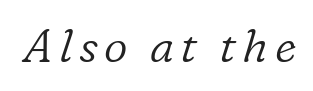
{"serif": "yes", "italic": "yes", "lean": "right", "slant_degrees": 16, "bold": "no", "weight": "light", "width": "normal", "stroke_contrast": "low", "x_height": "medium", "monospaced": "no", "underline": "no", "glyph_px": 46}
